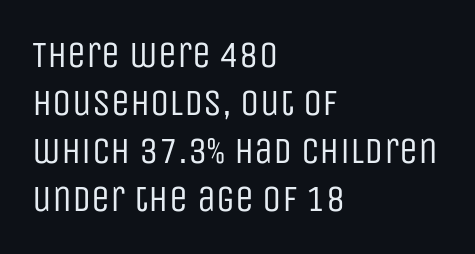
Q: Is the text bold? A: No.
Q: Is the text italic (slanted)? A: No, it is upright.
Q: Is the typeface a serif or a sans-serif typeface? A: Sans-serif.
Q: Is the text underlined? A: No.
Q: How is the paragraph aligned? A: Left-aligned.
Q: Is the spacing between letters normal or unusually wide? A: Normal.
Q: Is the spacing between lines tight, normal or loose? A: Normal.
Q: Width (condensed, normal, or wide)? A: Condensed.
Q: Stroke contrast? A: Low.
Q: x-height? A: Large.
Q: Monospaced? A: No.
